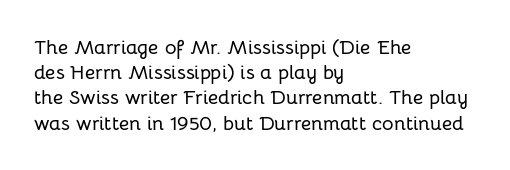
These lines keep a tight, regular rhythm from letter to letter. Successive baselines arrive at the customary interval. Unmarked baselines from the first word to the last. Casual observation: everything's shoved over to the left. This sample uses an upright cut, with every glyph sitting square on the baseline.
